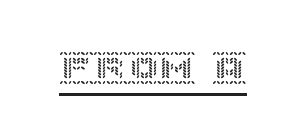
Q: Is the text italic (slanted)? A: No, it is upright.
Q: Is the text underlined? A: Yes.
Q: Is the spacing between letters normal or unusually wide? A: Normal.
Q: Width (condensed, normal, or wide)? A: Normal.
Q: x-height? A: Large.
